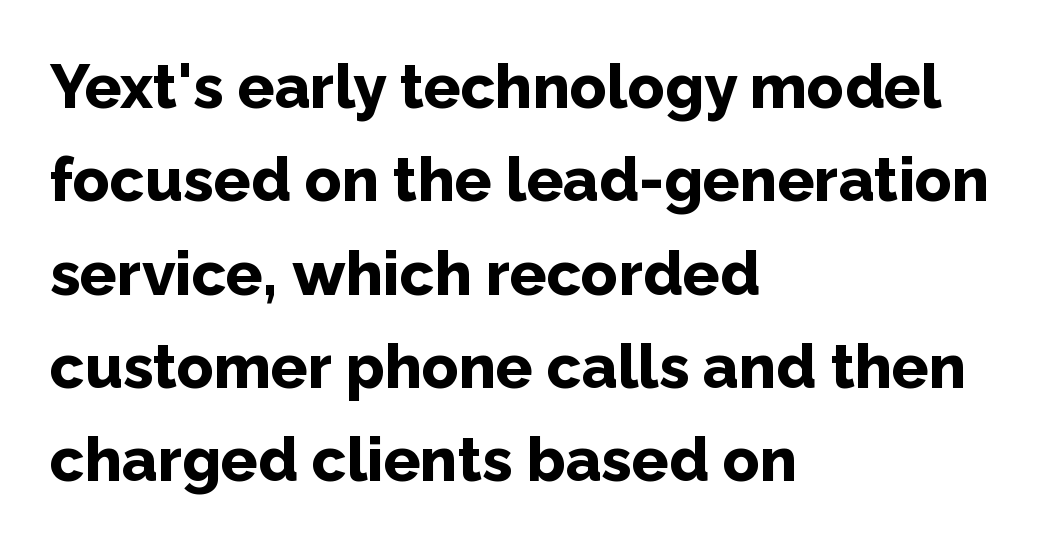
{"serif": "no", "italic": "no", "bold": "yes", "weight": "bold", "width": "normal", "stroke_contrast": "low", "x_height": "medium", "monospaced": "no", "underline": "no", "align": "left", "line_spacing": "normal", "line_spacing_ratio": 1.53, "letter_spacing": "normal", "letter_spacing_em": 0.0, "glyph_px": 61}
